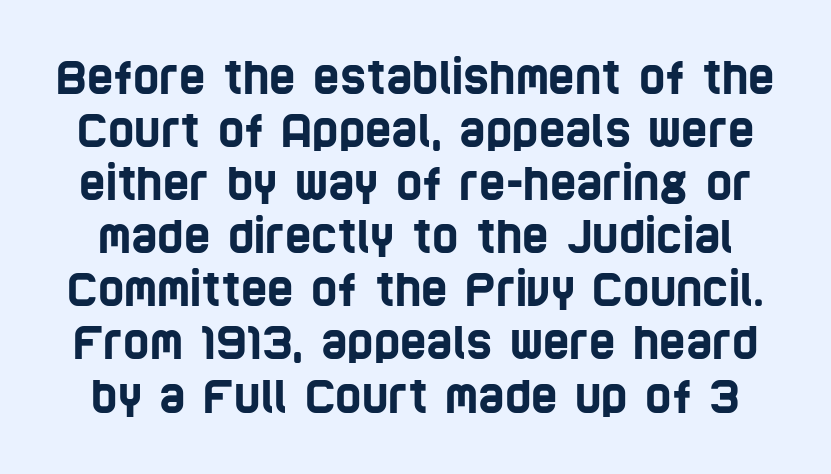
Q: Is the typeface a serif or a sans-serif typeface? A: Sans-serif.
Q: Is the text underlined? A: No.
Q: Is the spacing between letters normal or unusually wide? A: Normal.
Q: Width (condensed, normal, or wide)? A: Condensed.
Q: Stroke contrast? A: Low.
Q: x-height? A: Large.
Q: Monospaced? A: No.
